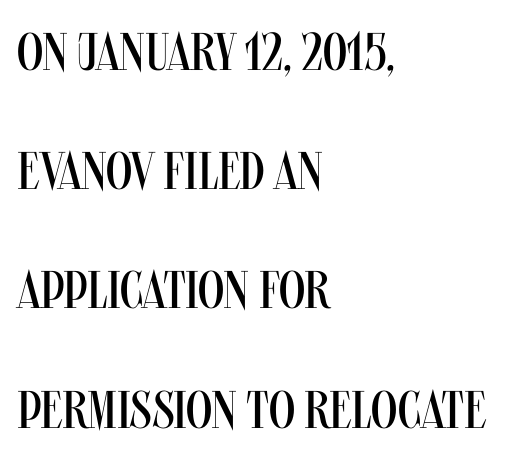
Q: Is the text bold? A: No.
Q: Is the text italic (slanted)? A: No, it is upright.
Q: Is the typeface a serif or a sans-serif typeface? A: Sans-serif.
Q: Is the text underlined? A: No.
Q: How is the paragraph aligned? A: Left-aligned.
Q: Is the spacing between letters normal or unusually wide? A: Normal.
Q: Is the spacing between lines tight, normal or loose? A: Loose.
Q: Width (condensed, normal, or wide)? A: Condensed.
Q: Stroke contrast? A: Medium.
Q: x-height? A: Large.
Q: Monospaced? A: No.
